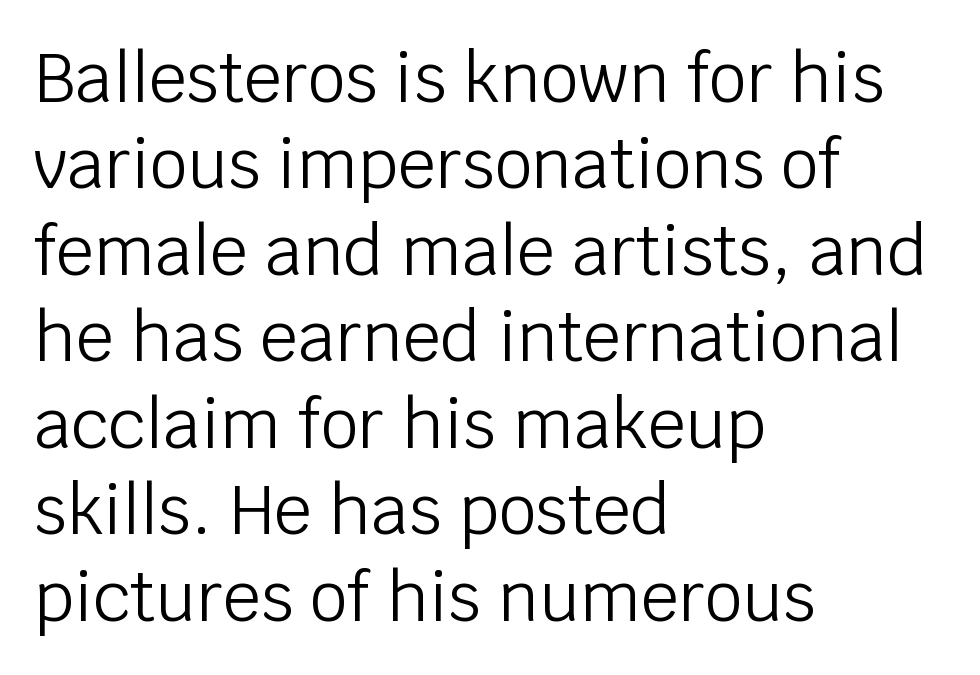
A normal amount of white space separates one row of letters from the next. No feet cap the strokes, marking this as sans-serif type. The font's upright variant was chosen for this text. The paragraph shown leans on its left margin. Observe the ordinary spacing: letters are neighbours, not strangers.
